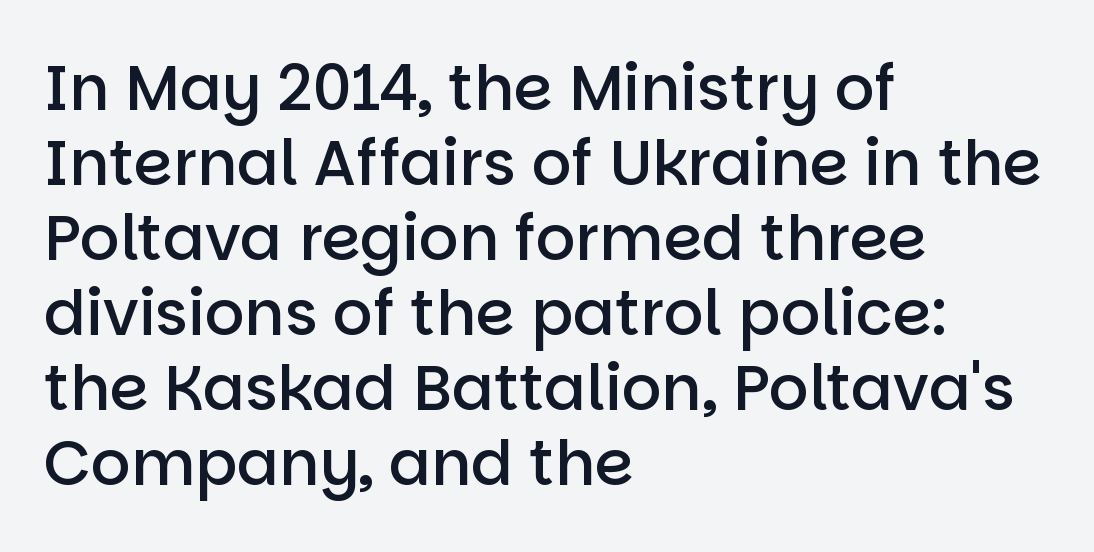
The image shows 62 px semibold sans-serif type, upright; set left-aligned, line spacing 1.21x, normal letter spacing, not underlined; low stroke contrast and a large x-height.
